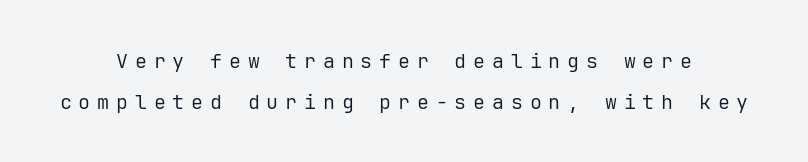
The image shows 20 px text type, upright; set loose line spacing (2.03x), unusually wide letter spacing (+0.34 em), not underlined.
